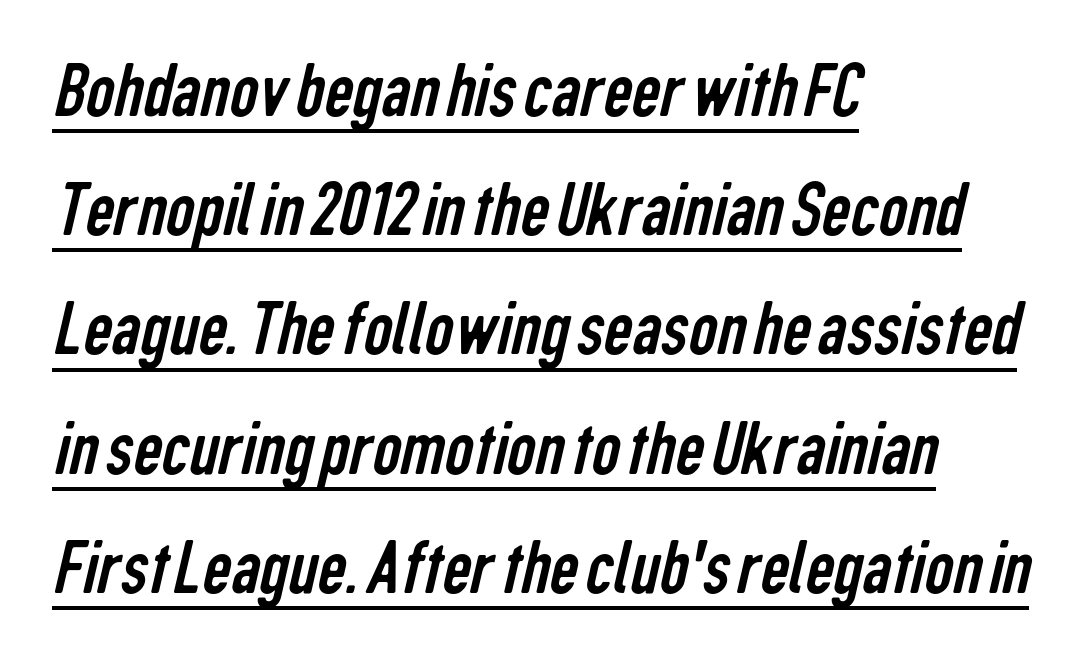
The image shows 80 px regular-weight, condensed sans-serif type; set left-aligned, normal line spacing (1.49x), normal letter spacing, underlined; low stroke contrast and a medium x-height.
